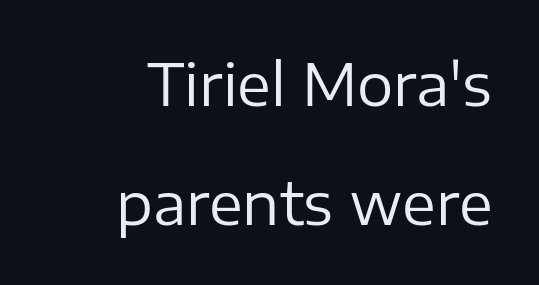
Q: Is the text bold? A: No.
Q: Is the text italic (slanted)? A: No, it is upright.
Q: Is the typeface a serif or a sans-serif typeface? A: Sans-serif.
Q: Is the text underlined? A: No.
Q: How is the paragraph aligned? A: Right-aligned.
Q: Is the spacing between letters normal or unusually wide? A: Normal.
Q: Is the spacing between lines tight, normal or loose? A: Loose.
Q: Width (condensed, normal, or wide)? A: Normal.
Q: Stroke contrast? A: Low.
Q: x-height? A: Medium.
Q: Monospaced? A: No.
